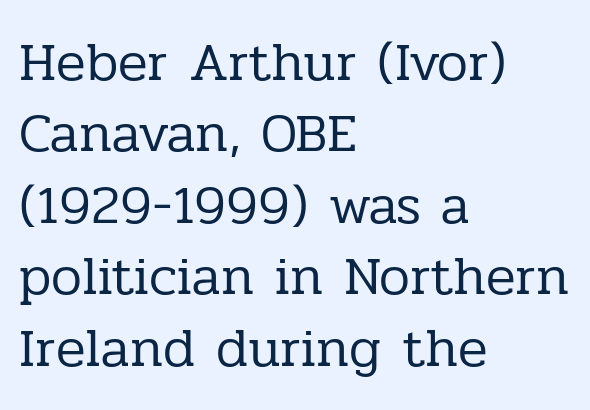
The type sits square on the baseline with zero lean. This rendering features lettering with no underline. Examine the stroke ends and you'll spot serifs. Each line starts at the same left margin while the right side varies.
